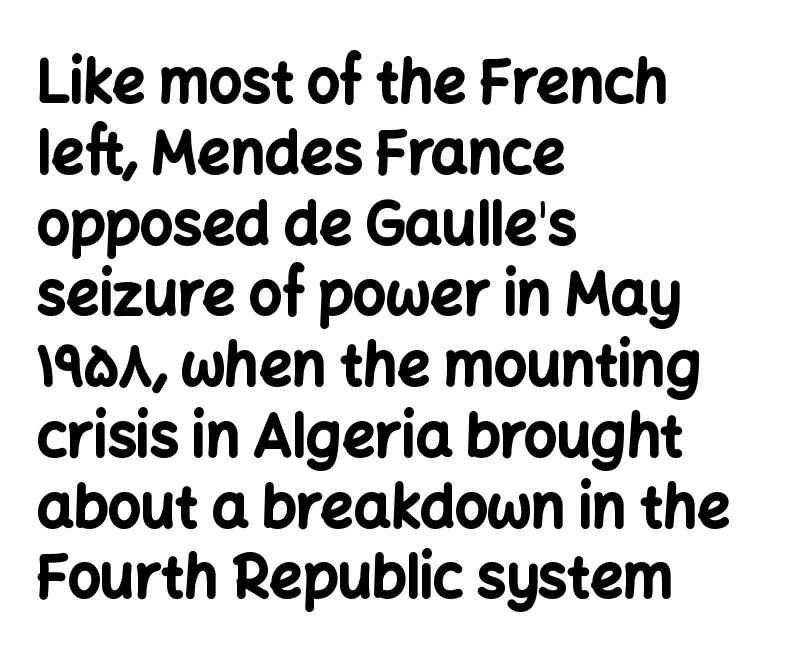
The area under the type is left untouched. In CSS terms this would be text-align: left. Its strokes are broad and dark, the hallmark of bold type. Short note: letters normally spaced. Serif or sans? Sans — the stroke terminals are bare. Character widths vary here, with narrow letters taking less room than wide ones.
